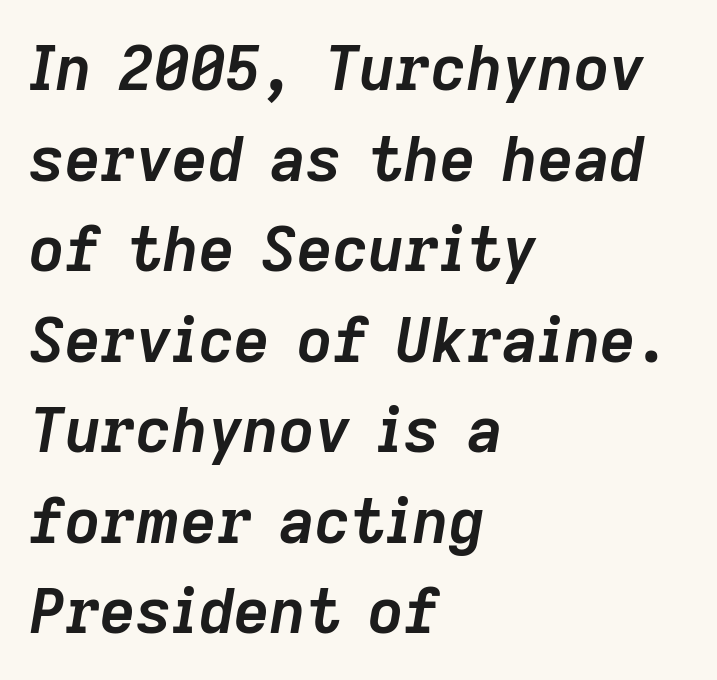
Q: Is the text bold? A: Yes.
Q: Is the text italic (slanted)? A: Yes, it leans right by about 9 degrees.
Q: Is the text underlined? A: No.
Q: How is the paragraph aligned? A: Left-aligned.
Q: Is the spacing between letters normal or unusually wide? A: Normal.
Q: Is the spacing between lines tight, normal or loose? A: Normal.
Q: Width (condensed, normal, or wide)? A: Normal.
Q: Stroke contrast? A: Low.
Q: x-height? A: Medium.
Q: Monospaced? A: No.
